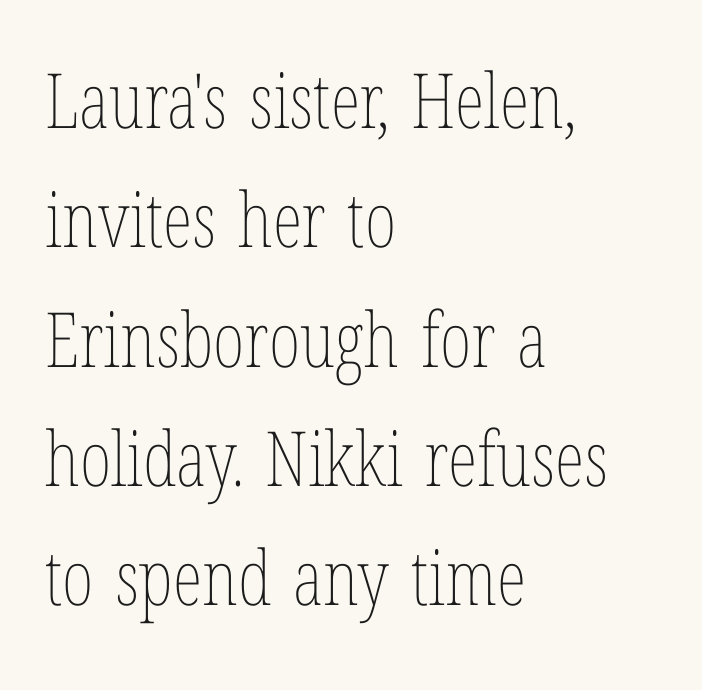
Q: Is the text bold? A: No.
Q: Is the text italic (slanted)? A: No, it is upright.
Q: Is the text underlined? A: No.
Q: How is the paragraph aligned? A: Left-aligned.
Q: Is the spacing between letters normal or unusually wide? A: Normal.
Q: Is the spacing between lines tight, normal or loose? A: Normal.
Q: Width (condensed, normal, or wide)? A: Condensed.
Q: Stroke contrast? A: Low.
Q: x-height? A: Medium.
Q: Monospaced? A: No.
